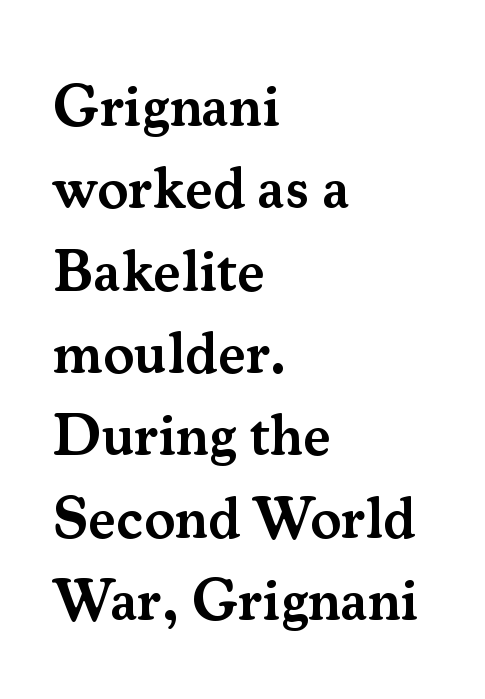
{"serif": "yes", "italic": "no", "bold": "semi", "weight": "semibold", "width": "normal", "stroke_contrast": "medium", "x_height": "small", "monospaced": "no", "underline": "no", "align": "left", "line_spacing": "normal", "line_spacing_ratio": 1.42, "letter_spacing": "normal", "letter_spacing_em": 0.0, "glyph_px": 58}
